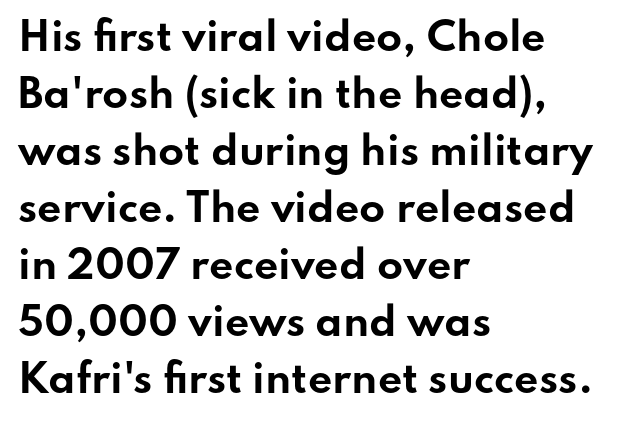
The image shows 38 px bold, wide sans-serif type, upright; set left-aligned, normal line spacing (1.5x), normal letter spacing, not underlined; low stroke contrast and a small x-height.
